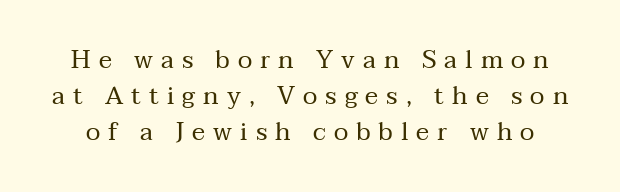
No word sits above an underline. In terms of letterspacing, this is a distinctly airy, spread setting. Summary of vertical rhythm: regular, with standard interline spacing. Notice how the stems are strictly vertical — no italics here.
